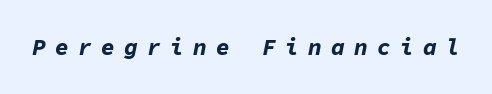
Q: Is the text bold? A: Yes.
Q: Is the text italic (slanted)? A: Yes, it leans right by about 11 degrees.
Q: Is the text underlined? A: No.
Q: Is the spacing between letters normal or unusually wide? A: Unusually wide.
